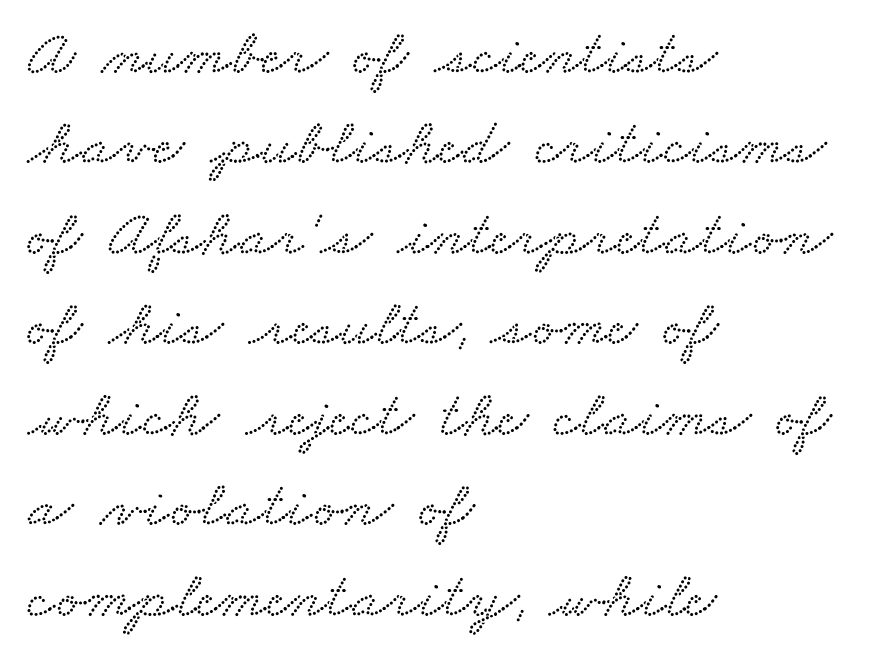
The image shows 66 px wide serif type; set left-aligned, normal line spacing (1.37x), normal letter spacing, not underlined; low stroke contrast and a small x-height.
